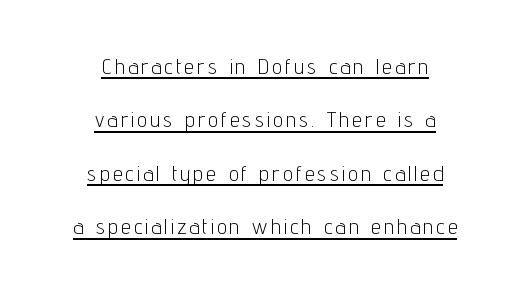
The image shows 22 px text type, upright; set centered, loose line spacing (2.43x), underlined.
